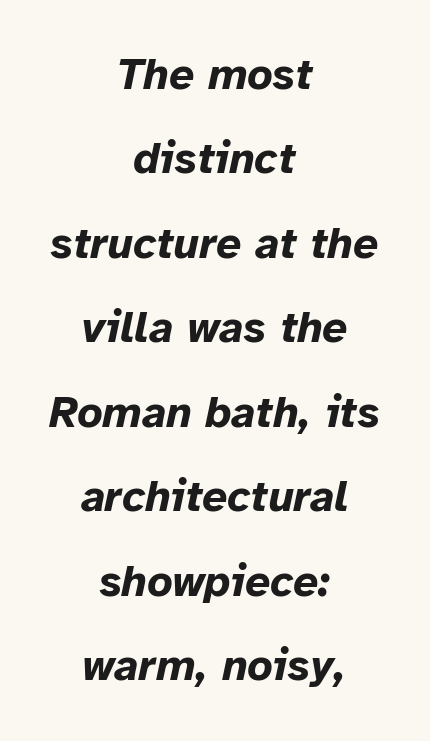
Q: Is the text bold? A: Yes.
Q: Is the text italic (slanted)? A: Yes, it leans right by about 12 degrees.
Q: Is the text underlined? A: No.
Q: How is the paragraph aligned? A: Centered.
Q: Is the spacing between letters normal or unusually wide? A: Normal.
Q: Is the spacing between lines tight, normal or loose? A: Loose.
Q: Width (condensed, normal, or wide)? A: Normal.
Q: Stroke contrast? A: Low.
Q: x-height? A: Medium.
Q: Monospaced? A: No.
